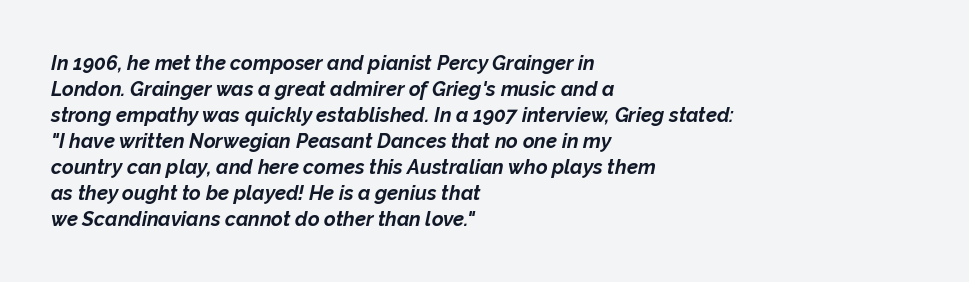
The image shows 20 px bold type, italic (leaning right); set left-aligned, normal line spacing (1.3x), normal letter spacing, not underlined.
